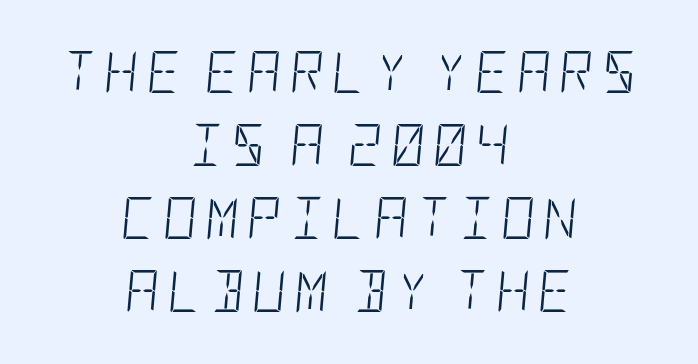
{"italic": "yes", "lean": "right", "slant_degrees": 5, "bold": "no", "weight": "light", "width": "condensed", "stroke_contrast": "low", "x_height": "large", "underline": "no", "align": "center", "line_spacing_ratio": 1.74, "glyph_px": 42}
